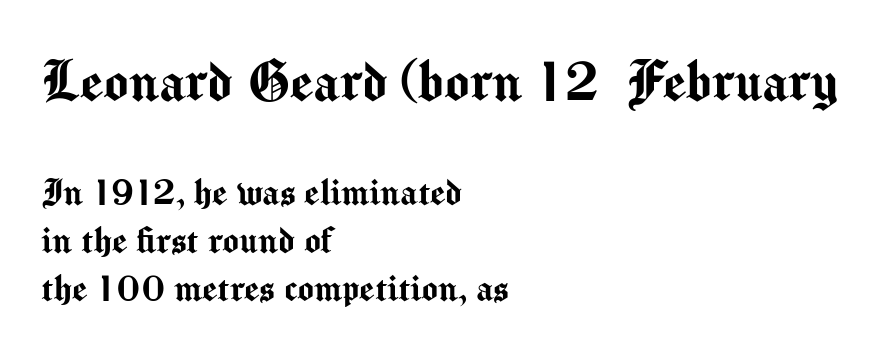
{"serif": "no", "italic": "no", "width": "normal", "stroke_contrast": "medium", "x_height": "medium", "monospaced": "no", "underline": "no", "align": "left", "line_spacing": "tight", "line_spacing_ratio": 1.11, "letter_spacing": "normal", "letter_spacing_em": 0.0, "larger_block": "first", "size_ratio": 1.51, "glyph_px": 65}
